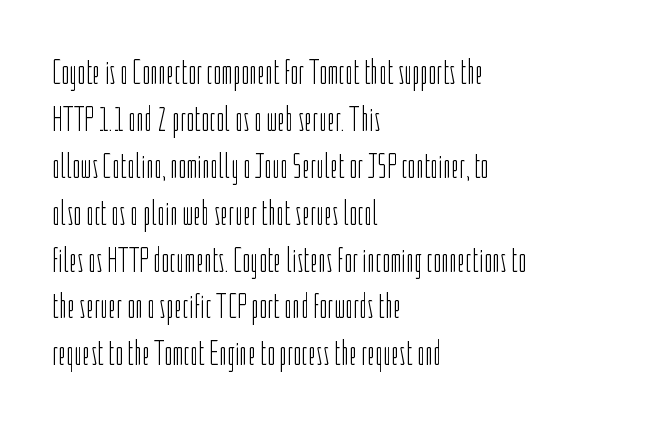
{"serif": "no", "italic": "no", "bold": "no", "weight": "light", "width": "condensed", "stroke_contrast": "low", "x_height": "medium", "monospaced": "no", "underline": "no", "align": "left", "line_spacing": "normal", "line_spacing_ratio": 1.34, "letter_spacing": "normal", "letter_spacing_em": 0.0, "glyph_px": 35}
